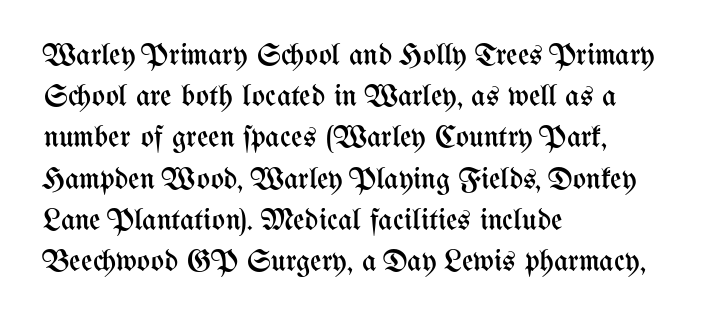
Q: Is the text bold? A: No.
Q: Is the text italic (slanted)? A: No, it is upright.
Q: Is the text underlined? A: No.
Q: How is the paragraph aligned? A: Left-aligned.
Q: Is the spacing between letters normal or unusually wide? A: Normal.
Q: Is the spacing between lines tight, normal or loose? A: Normal.
Q: Width (condensed, normal, or wide)? A: Condensed.
Q: Stroke contrast? A: Medium.
Q: x-height? A: Medium.
Q: Monospaced? A: No.
